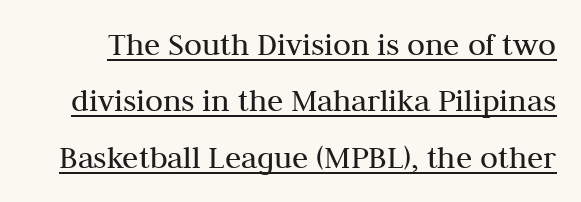
Q: Is the text bold? A: No.
Q: Is the text italic (slanted)? A: No, it is upright.
Q: Is the typeface a serif or a sans-serif typeface? A: Serif.
Q: Is the text underlined? A: Yes.
Q: Is the spacing between letters normal or unusually wide? A: Normal.
Q: Width (condensed, normal, or wide)? A: Normal.
Q: Stroke contrast? A: Medium.
Q: x-height? A: Medium.
Q: Monospaced? A: No.
